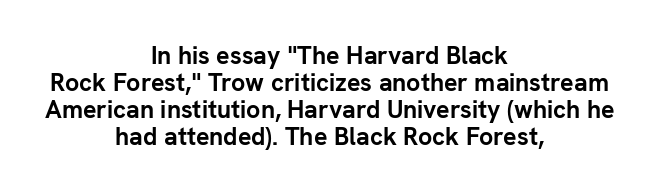
How would I describe the line gaps? Narrow and economical. The line texture is even and compact thanks to regular tracking. The rendering positions every line midway between the sides. Nobody drew a line under any word here.
